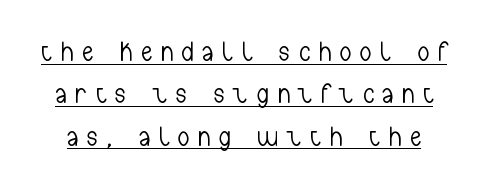
Glance below the letters and you will spot a drawn line. Each letter keeps its own natural width here, so spacing adapts to shape. No italicization has been applied; the sample stays upright. Display-style spreading of the glyphs; the letterfit is very open.
